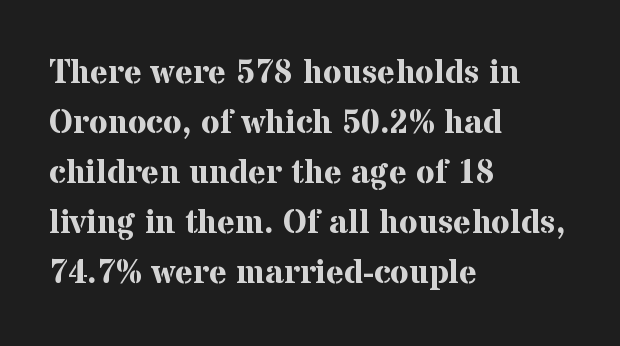
Q: Is the text bold? A: Yes.
Q: Is the text italic (slanted)? A: No, it is upright.
Q: Is the typeface a serif or a sans-serif typeface? A: Serif.
Q: Is the text underlined? A: No.
Q: How is the paragraph aligned? A: Left-aligned.
Q: Is the spacing between letters normal or unusually wide? A: Normal.
Q: Is the spacing between lines tight, normal or loose? A: Normal.
Q: Width (condensed, normal, or wide)? A: Normal.
Q: Stroke contrast? A: Medium.
Q: x-height? A: Medium.
Q: Monospaced? A: No.
